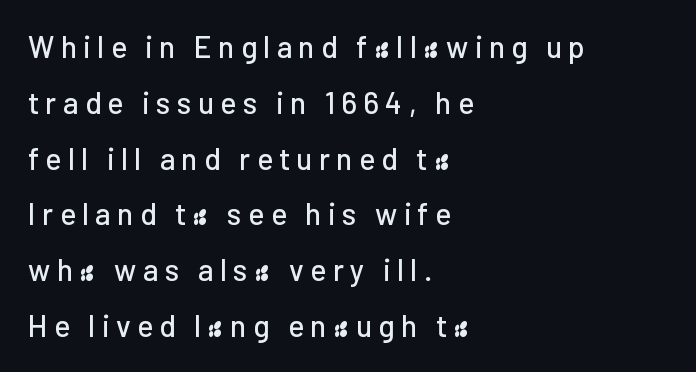
Rendered with straight, roman letterforms. Is this a fixed-width face? No — the glyphs have proportional, varying widths. The rendering anchors every line to the left-hand side. Observe the absence of serifs on each vertical stroke in this sample.
